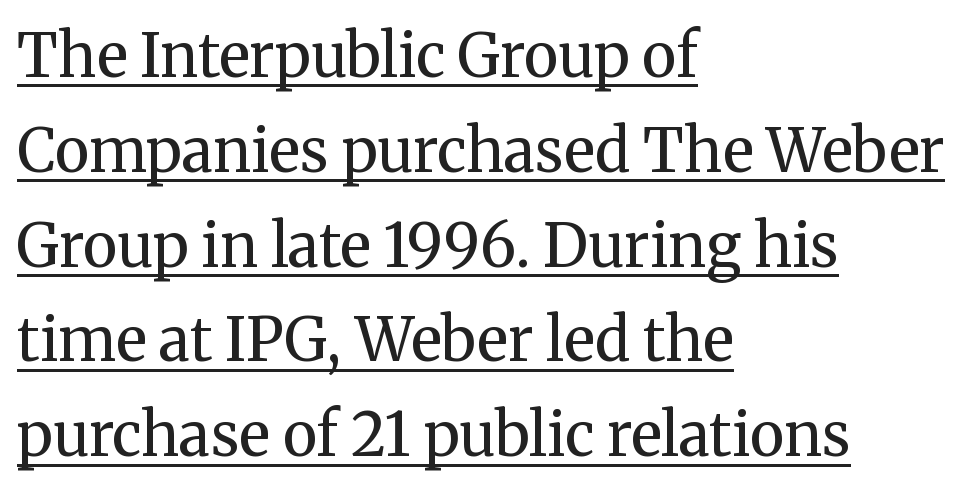
{"serif": "yes", "italic": "no", "bold": "no", "weight": "regular", "width": "normal", "stroke_contrast": "medium", "x_height": "medium", "monospaced": "no", "underline": "yes", "align": "left", "line_spacing": "normal", "line_spacing_ratio": 1.58, "letter_spacing": "normal", "letter_spacing_em": 0.0, "glyph_px": 60}
